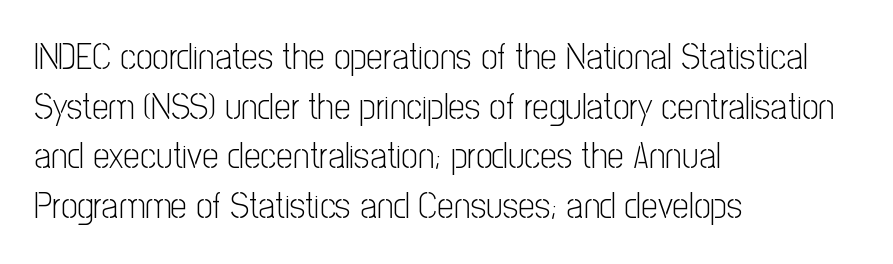
The image shows 37 px light, condensed sans-serif type, upright; set left-aligned, normal line spacing (1.34x), normal letter spacing, not underlined; low stroke contrast and a medium x-height.
